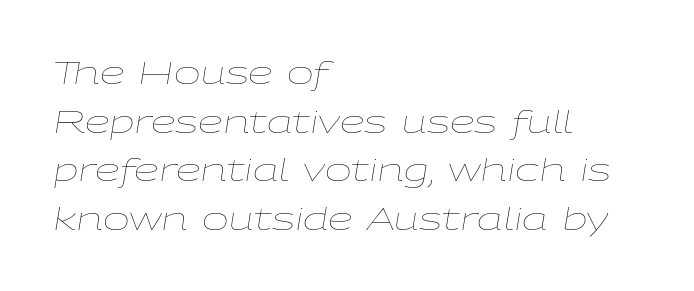
Q: Is the text bold? A: No.
Q: Is the text italic (slanted)? A: Yes, it leans right by about 9 degrees.
Q: Is the text underlined? A: No.
Q: How is the paragraph aligned? A: Left-aligned.
Q: Is the spacing between letters normal or unusually wide? A: Normal.
Q: Is the spacing between lines tight, normal or loose? A: Normal.
Q: Width (condensed, normal, or wide)? A: Wide.
Q: Stroke contrast? A: Low.
Q: x-height? A: Medium.
Q: Monospaced? A: No.
